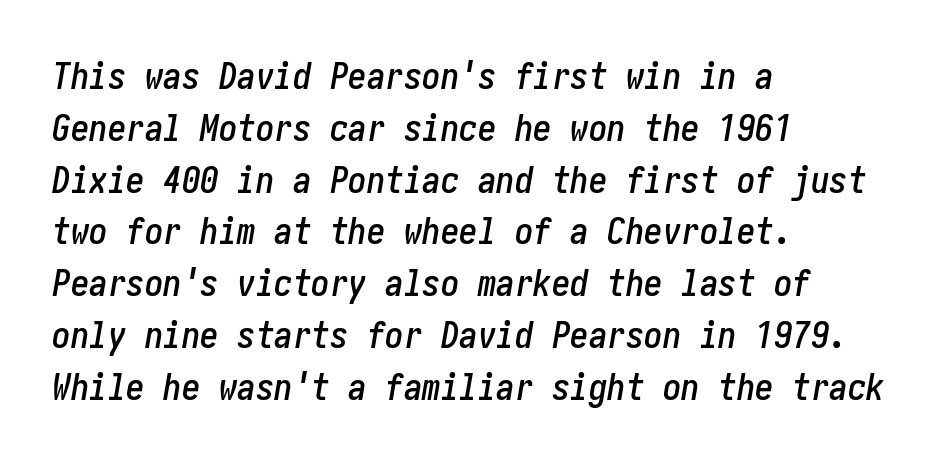
The vertical gap from one line to the next is medium. The text carries the slant typical of an italic or oblique font. Plain, unruled lines of type. Line beginnings align vertically; line endings do not.
